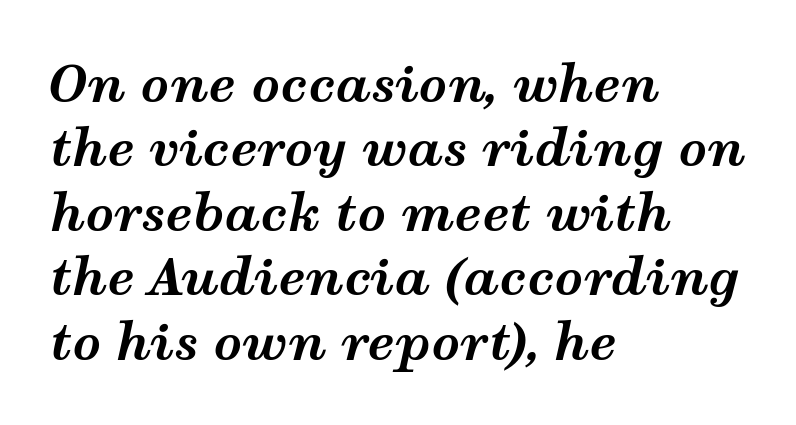
Q: Is the text bold? A: Yes.
Q: Is the text italic (slanted)? A: Yes, it leans right by about 12 degrees.
Q: Is the text underlined? A: No.
Q: How is the paragraph aligned? A: Left-aligned.
Q: Is the spacing between letters normal or unusually wide? A: Normal.
Q: Is the spacing between lines tight, normal or loose? A: Normal.
Q: Width (condensed, normal, or wide)? A: Wide.
Q: Stroke contrast? A: Medium.
Q: x-height? A: Medium.
Q: Monospaced? A: No.
